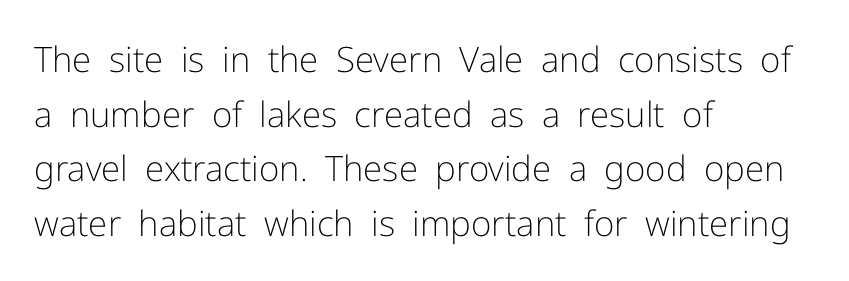
The image shows 35 px light sans-serif type, upright; set left-aligned, normal line spacing (1.56x), normal letter spacing, not underlined; low stroke contrast and a medium x-height.
